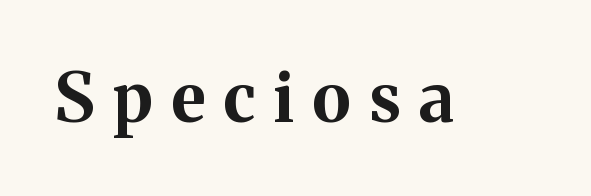
The image shows 68 px bold serif type, upright; set unusually wide letter spacing (+0.27 em), not underlined; medium stroke contrast and a medium x-height.
